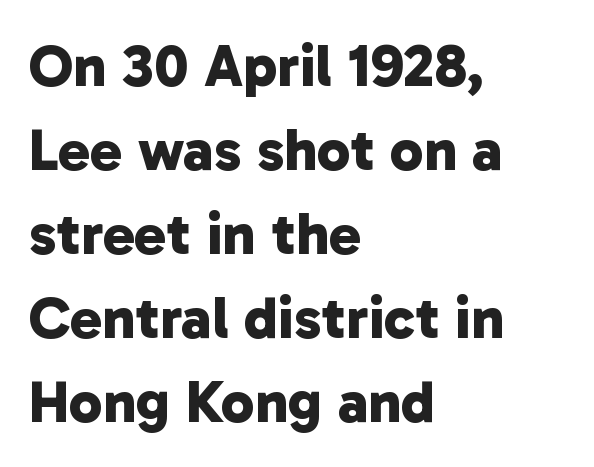
{"serif": "no", "bold": "yes", "weight": "bold", "width": "normal", "stroke_contrast": "low", "x_height": "medium", "monospaced": "no", "underline": "no", "align": "left", "line_spacing": "normal", "line_spacing_ratio": 1.4, "letter_spacing": "normal", "letter_spacing_em": 0.0, "glyph_px": 60}
